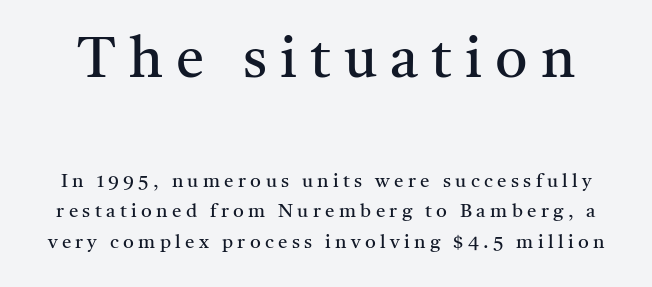
The image shows 57 px regular-weight serif type, upright; set normal line spacing (1.63x), unusually wide letter spacing (+0.23 em), not underlined; the first (top) block is 3.0x larger; medium stroke contrast and a medium x-height.
